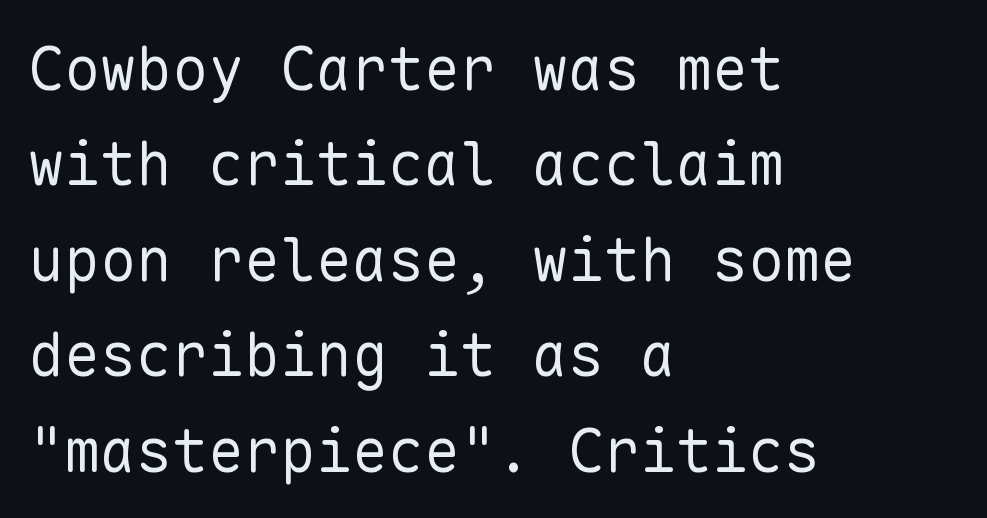
{"serif": "no", "italic": "no", "bold": "no", "weight": "regular", "width": "normal", "stroke_contrast": "low", "x_height": "medium", "monospaced": "yes", "underline": "no", "align": "left", "line_spacing": "normal", "line_spacing_ratio": 1.59, "letter_spacing": "normal", "letter_spacing_em": 0.0, "glyph_px": 60}
